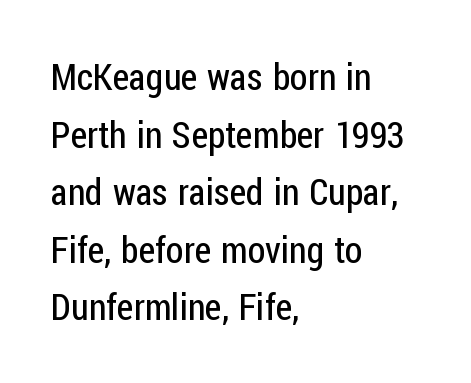
Q: Is the text bold? A: No.
Q: Is the text italic (slanted)? A: No, it is upright.
Q: Is the typeface a serif or a sans-serif typeface? A: Sans-serif.
Q: Is the text underlined? A: No.
Q: How is the paragraph aligned? A: Left-aligned.
Q: Is the spacing between letters normal or unusually wide? A: Normal.
Q: Is the spacing between lines tight, normal or loose? A: Normal.
Q: Width (condensed, normal, or wide)? A: Condensed.
Q: Stroke contrast? A: Low.
Q: x-height? A: Medium.
Q: Monospaced? A: No.
